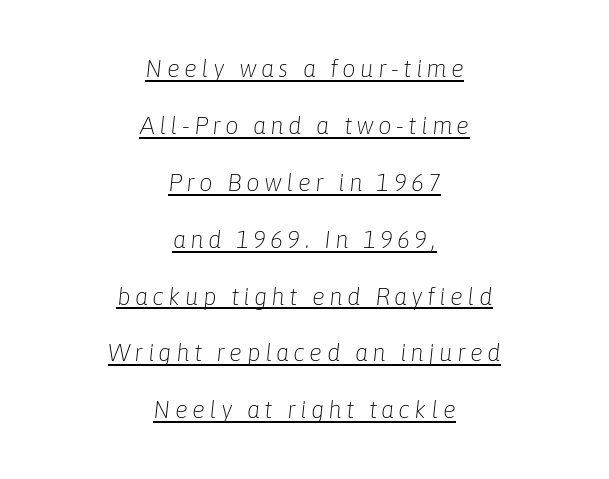
The image shows 24 px text type, italic (leaning right); set centered, loose line spacing (2.37x), underlined.
